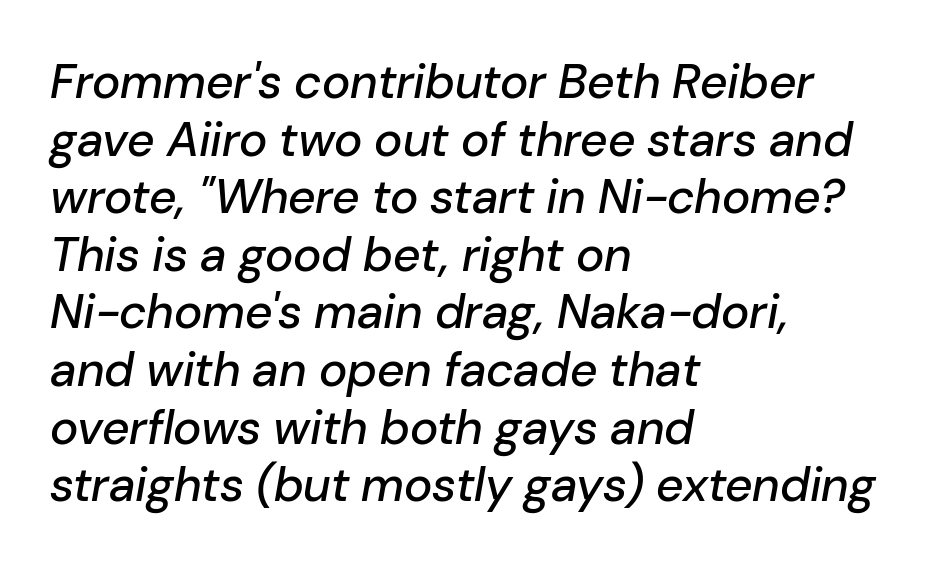
Designer's note — italics engaged. Characters follow at the spacing the type designer built in. Casual observation: everything's shoved over to the left. No word sits above an underline. Each letter keeps its own natural width here, so spacing adapts to shape.
